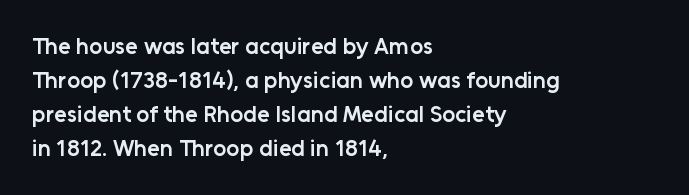
Q: Is the text bold? A: Semi-bold.
Q: Is the text italic (slanted)? A: No, it is upright.
Q: Is the text underlined? A: No.
Q: How is the paragraph aligned? A: Left-aligned.
Q: Is the spacing between letters normal or unusually wide? A: Normal.
Q: Is the spacing between lines tight, normal or loose? A: Normal.
